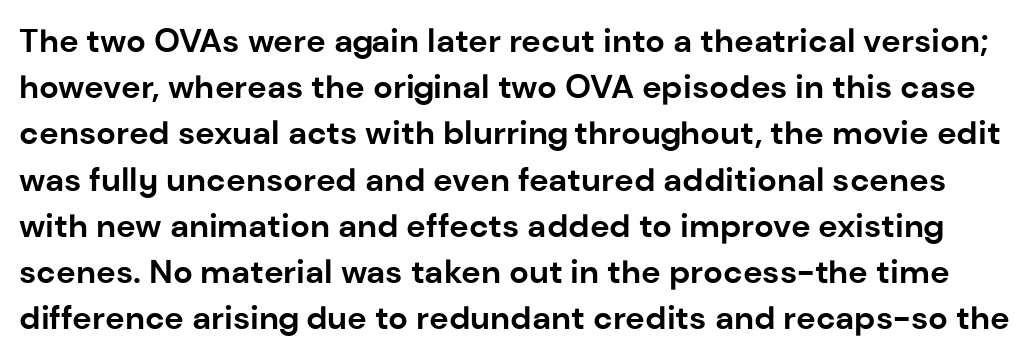
The image shows 33 px bold sans-serif type, upright; set normal line spacing (1.4x), normal letter spacing, not underlined; low stroke contrast and a medium x-height.
